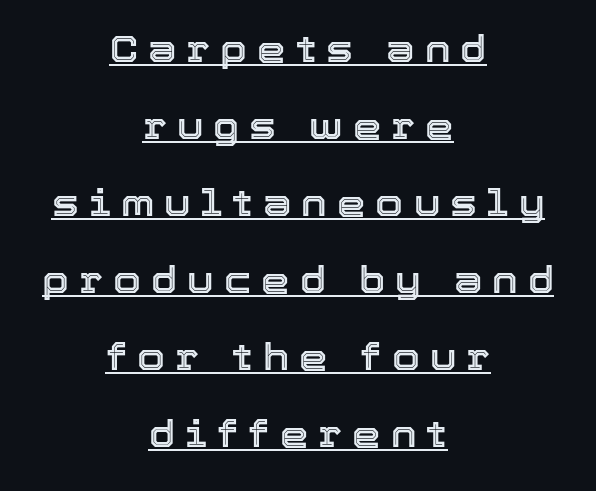
Q: Is the text italic (slanted)? A: No, it is upright.
Q: Is the text underlined? A: Yes.
Q: How is the paragraph aligned? A: Centered.
Q: Is the spacing between letters normal or unusually wide? A: Unusually wide.
Q: Is the spacing between lines tight, normal or loose? A: Loose.
Q: Width (condensed, normal, or wide)? A: Normal.
Q: x-height? A: Medium.
Q: Monospaced? A: No.
